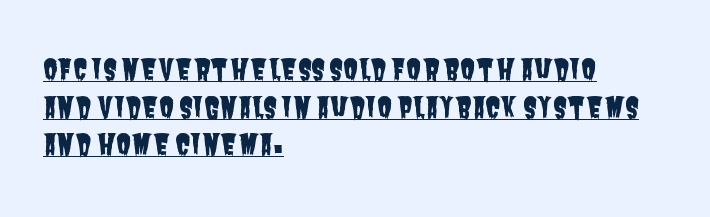
Each word holds together tightly as a unit, with standard inter-letter gaps. The designer went with a sans here, leaving each stem footless. Looks like regular typesetting: each glyph gets only the width it needs. Vertically, the passage feels balanced, rows spaced as you'd expect. The lettering is marked with a stroke running underneath it. Left-aligned paragraph, ragged on the right.
